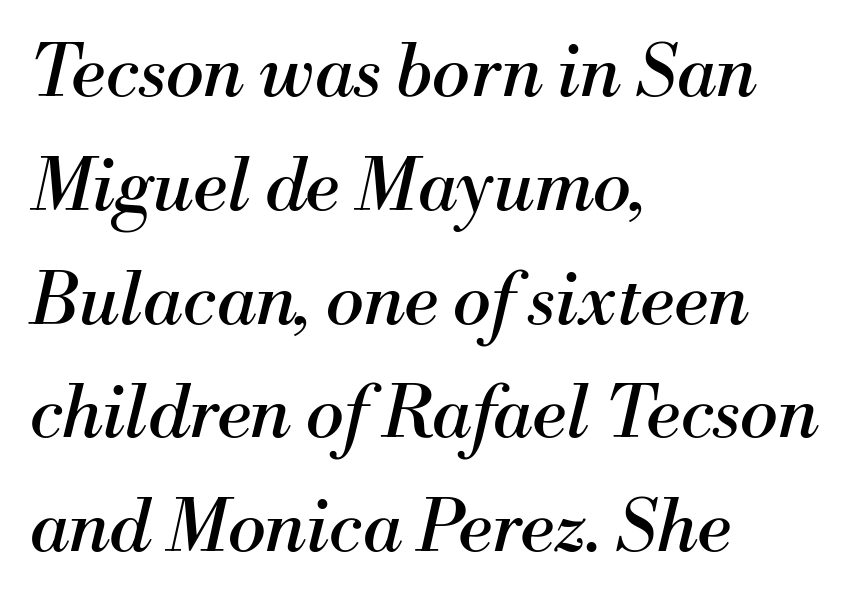
The image shows 72 px regular-weight serif type, italic (leaning right); set left-aligned, normal line spacing (1.58x), normal letter spacing, not underlined; medium stroke contrast and a small x-height.
